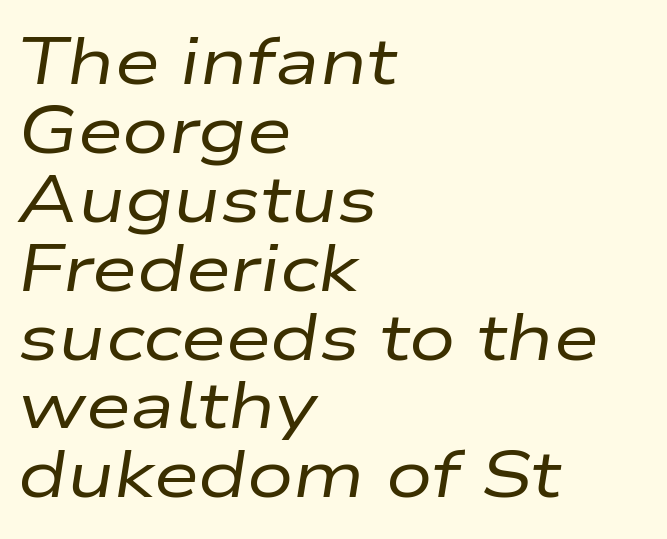
The image shows 65 px regular-weight, wide type, italic (leaning right); set left-aligned, tight line spacing (1.06x), normal letter spacing, not underlined; low stroke contrast and a medium x-height.
